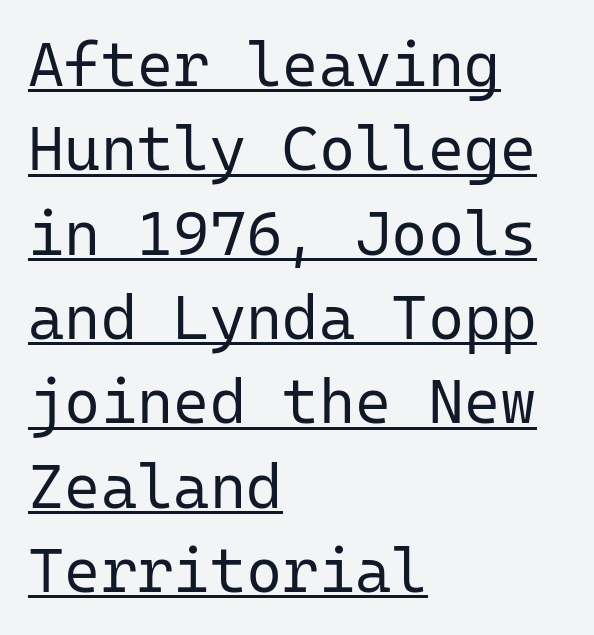
{"serif": "no", "italic": "no", "bold": "no", "weight": "regular", "width": "normal", "stroke_contrast": "low", "x_height": "medium", "monospaced": "yes", "underline": "yes", "align": "left", "line_spacing": "normal", "line_spacing_ratio": 1.36, "letter_spacing": "normal", "letter_spacing_em": 0.0, "glyph_px": 62}
